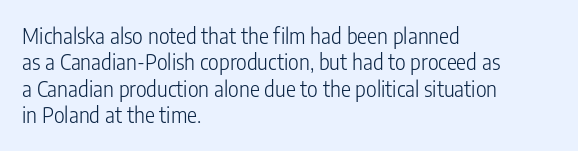
Q: Is the text bold? A: No.
Q: Is the text italic (slanted)? A: No, it is upright.
Q: Is the text underlined? A: No.
Q: How is the paragraph aligned? A: Left-aligned.
Q: Is the spacing between letters normal or unusually wide? A: Normal.
Q: Is the spacing between lines tight, normal or loose? A: Normal.
